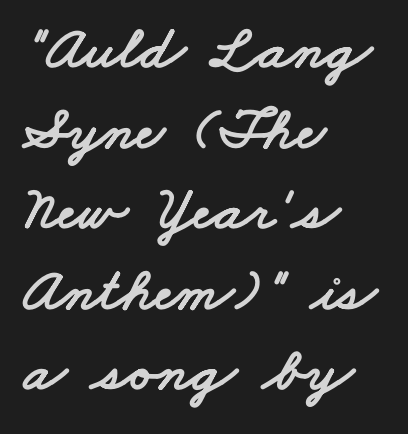
Q: Is the typeface a serif or a sans-serif typeface? A: Sans-serif.
Q: Is the text underlined? A: No.
Q: How is the paragraph aligned? A: Left-aligned.
Q: Is the spacing between letters normal or unusually wide? A: Normal.
Q: Is the spacing between lines tight, normal or loose? A: Normal.
Q: Width (condensed, normal, or wide)? A: Wide.
Q: Stroke contrast? A: Low.
Q: x-height? A: Small.
Q: Monospaced? A: No.
